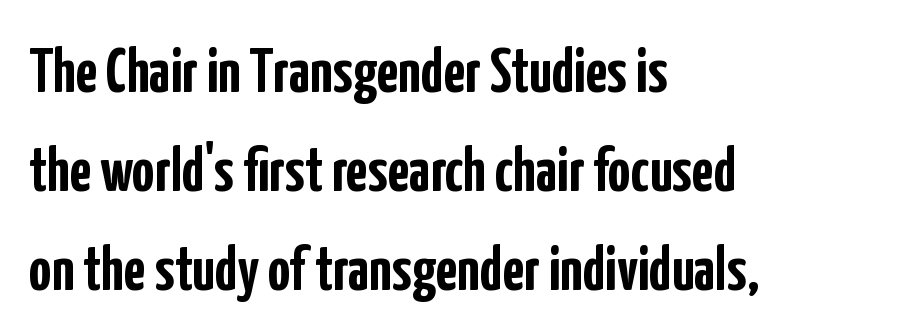
Q: Is the text bold? A: Yes.
Q: Is the text italic (slanted)? A: No, it is upright.
Q: Is the typeface a serif or a sans-serif typeface? A: Sans-serif.
Q: Is the text underlined? A: No.
Q: How is the paragraph aligned? A: Left-aligned.
Q: Is the spacing between letters normal or unusually wide? A: Normal.
Q: Is the spacing between lines tight, normal or loose? A: Normal.
Q: Width (condensed, normal, or wide)? A: Condensed.
Q: Stroke contrast? A: Low.
Q: x-height? A: Medium.
Q: Monospaced? A: No.
